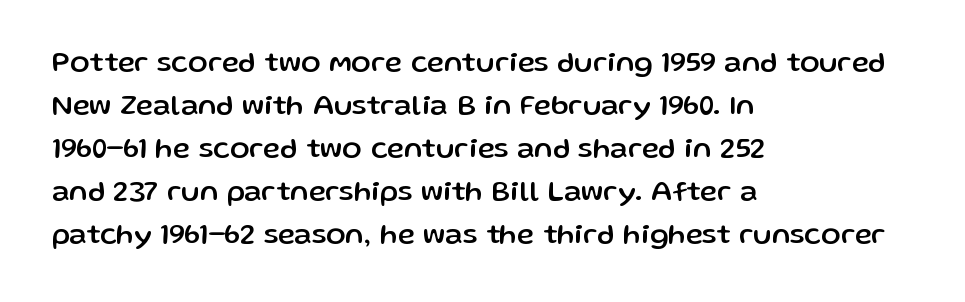
The image shows 29 px sans-serif type, upright; set left-aligned, normal line spacing (1.48x), normal letter spacing, not underlined; low stroke contrast and a medium x-height.
